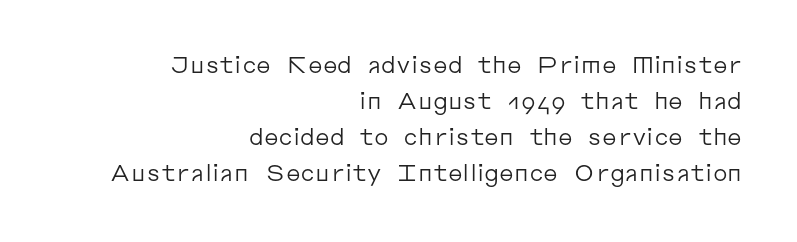
Q: Is the text bold? A: No.
Q: Is the text italic (slanted)? A: No, it is upright.
Q: Is the text underlined? A: No.
Q: How is the paragraph aligned? A: Right-aligned.
Q: Is the spacing between letters normal or unusually wide? A: Normal.
Q: Is the spacing between lines tight, normal or loose? A: Normal.
